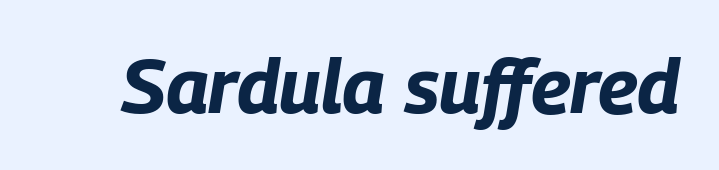
As a designer I'd log this as weight 700, bold. The face used here is proportionally spaced, like ordinary book or web type. Does the lettering tilt? It does — this is italic. Nobody drew a line under any word here. In terms of letterspacing, this is plain default setting.
